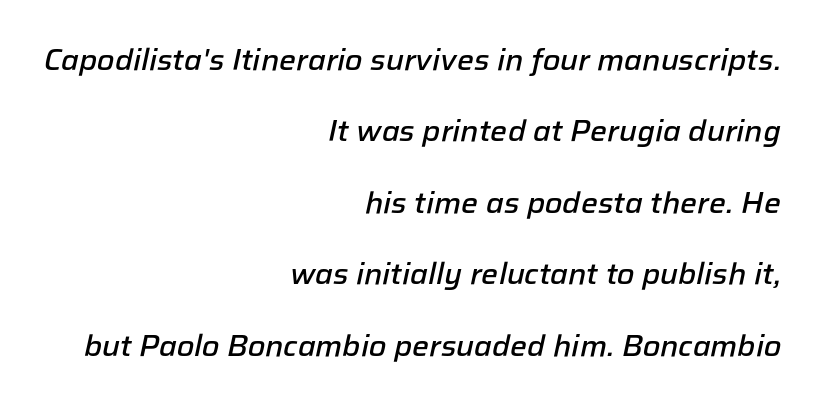
Q: Is the text bold? A: Semi-bold.
Q: Is the text italic (slanted)? A: Yes, it leans right by about 12 degrees.
Q: Is the text underlined? A: No.
Q: How is the paragraph aligned? A: Right-aligned.
Q: Is the spacing between letters normal or unusually wide? A: Normal.
Q: Is the spacing between lines tight, normal or loose? A: Loose.
Q: Width (condensed, normal, or wide)? A: Normal.
Q: Stroke contrast? A: Low.
Q: x-height? A: Medium.
Q: Monospaced? A: No.
